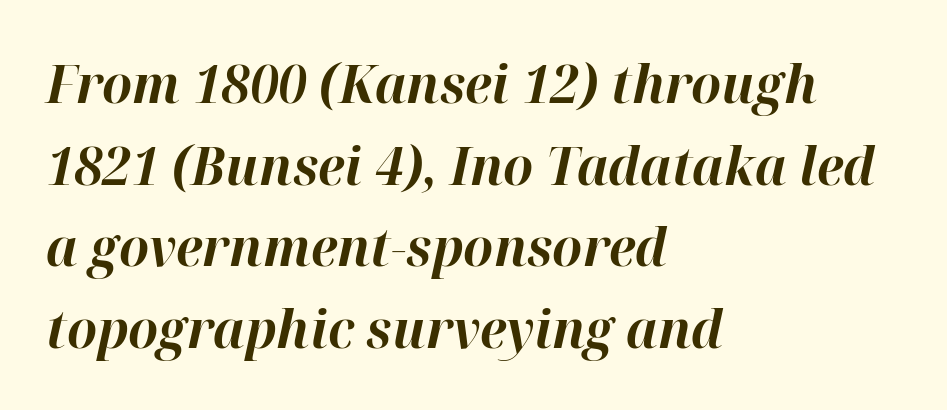
The image shows 53 px bold type, italic (leaning right); set left-aligned, normal line spacing (1.54x), normal letter spacing, not underlined; high stroke contrast and a medium x-height.
